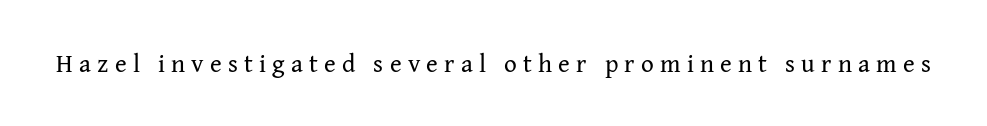
The cut favours lightness, reaching ordinary text weight at its darkest. A bare baseline throughout the passage. Tall strokes in this sample are plumb rather than angled. The tracking reads as deliberately expanded to a designer's eye.
